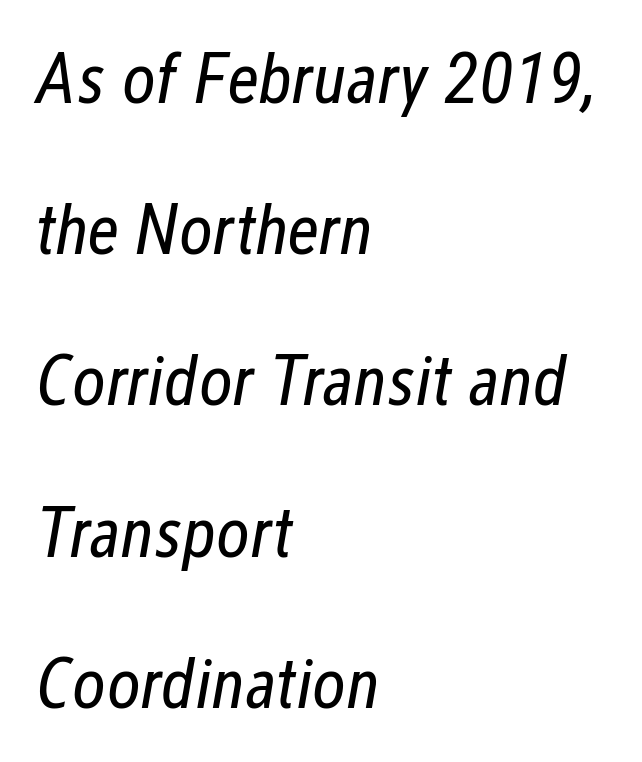
Q: Is the text bold? A: No.
Q: Is the text italic (slanted)? A: Yes, it leans right by about 12 degrees.
Q: Is the text underlined? A: No.
Q: How is the paragraph aligned? A: Left-aligned.
Q: Is the spacing between letters normal or unusually wide? A: Normal.
Q: Is the spacing between lines tight, normal or loose? A: Loose.
Q: Width (condensed, normal, or wide)? A: Condensed.
Q: Stroke contrast? A: Low.
Q: x-height? A: Medium.
Q: Monospaced? A: No.
